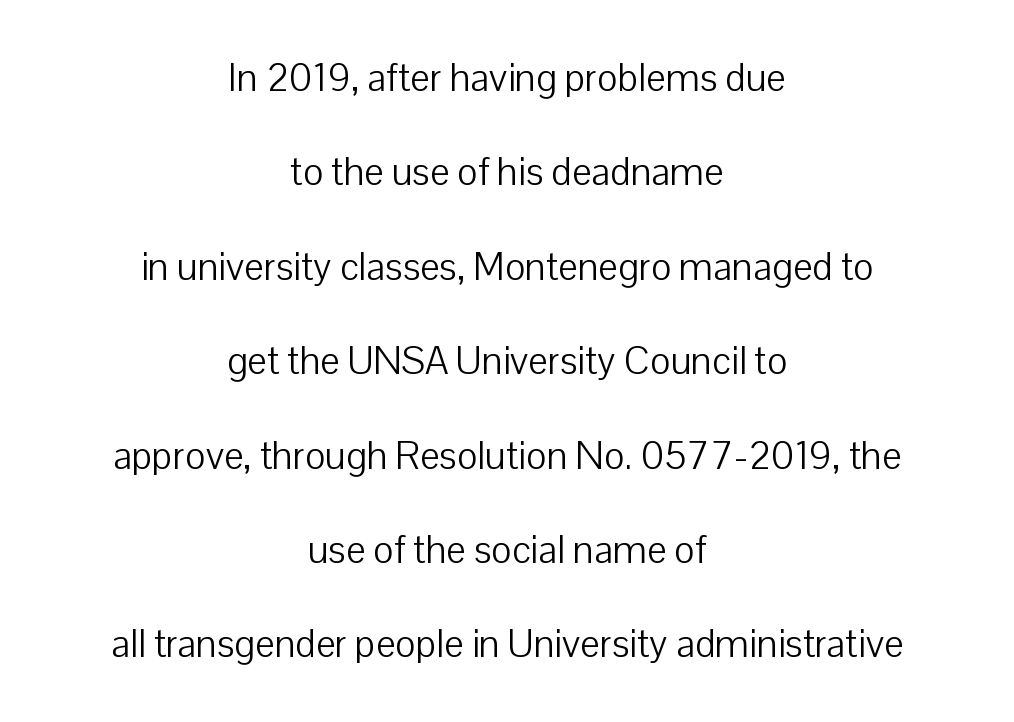
{"serif": "no", "italic": "no", "bold": "no", "weight": "light", "width": "normal", "stroke_contrast": "low", "x_height": "medium", "monospaced": "no", "underline": "no", "align": "center", "line_spacing": "loose", "line_spacing_ratio": 2.42, "letter_spacing": "normal", "letter_spacing_em": 0.0, "glyph_px": 39}
